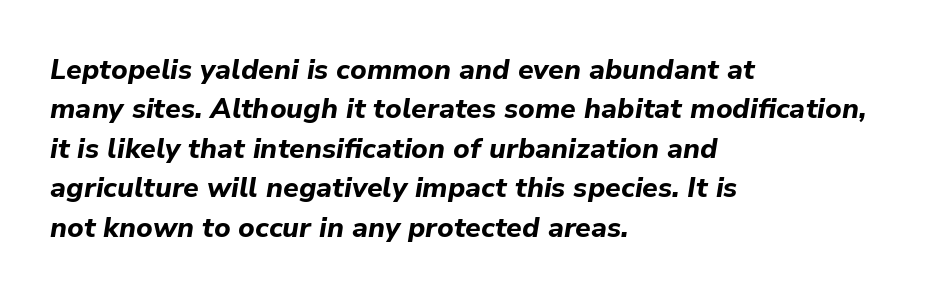
Successive baselines arrive at the customary interval. Standard letterfit; no display-style spreading of the glyphs. Compared with ordinary roman type, these characters are visibly tilted. Do the characters align in a grid? No, the font is proportional. In CSS terms this would be text-align: left. These words are printed bold, with thick strokes throughout.
